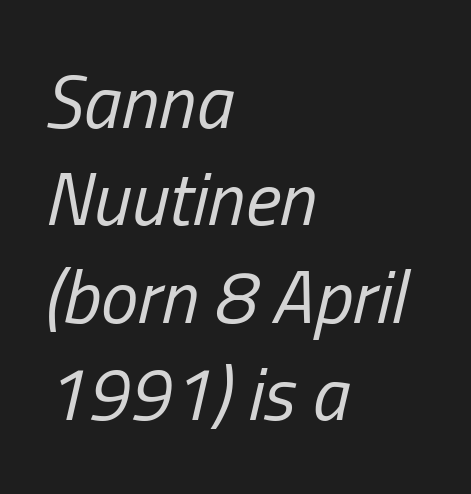
Q: Is the text bold? A: No.
Q: Is the text italic (slanted)? A: Yes, it leans right by about 13 degrees.
Q: Is the text underlined? A: No.
Q: How is the paragraph aligned? A: Left-aligned.
Q: Is the spacing between letters normal or unusually wide? A: Normal.
Q: Is the spacing between lines tight, normal or loose? A: Normal.
Q: Width (condensed, normal, or wide)? A: Condensed.
Q: Stroke contrast? A: Low.
Q: x-height? A: Medium.
Q: Monospaced? A: No.
